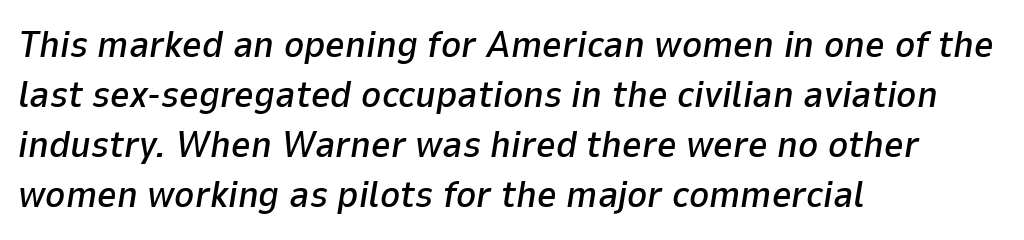
{"italic": "yes", "lean": "right", "slant_degrees": 9, "width": "normal", "stroke_contrast": "low", "x_height": "medium", "monospaced": "no", "underline": "no", "align": "left", "line_spacing": "normal", "line_spacing_ratio": 1.32, "letter_spacing": "normal", "letter_spacing_em": 0.0, "glyph_px": 38}
